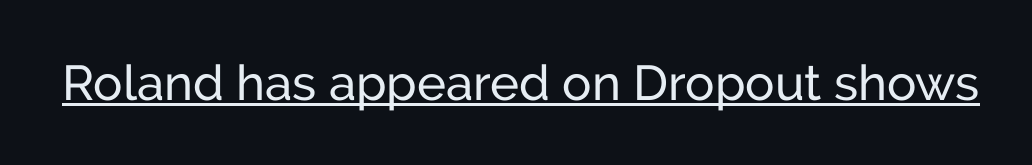
{"serif": "no", "italic": "no", "width": "normal", "stroke_contrast": "low", "x_height": "medium", "monospaced": "no", "underline": "yes", "letter_spacing": "normal", "letter_spacing_em": 0.0, "glyph_px": 49}
